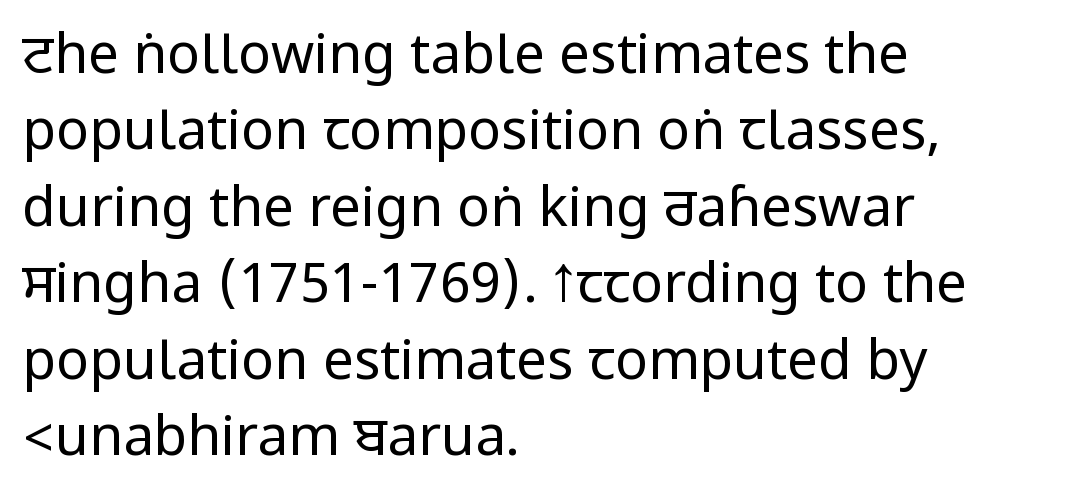
Q: Is the text bold? A: No.
Q: Is the text italic (slanted)? A: No, it is upright.
Q: Is the typeface a serif or a sans-serif typeface? A: Sans-serif.
Q: Is the text underlined? A: No.
Q: How is the paragraph aligned? A: Left-aligned.
Q: Is the spacing between letters normal or unusually wide? A: Normal.
Q: Is the spacing between lines tight, normal or loose? A: Normal.
Q: Width (condensed, normal, or wide)? A: Condensed.
Q: Stroke contrast? A: Low.
